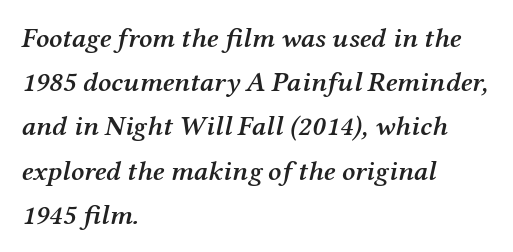
The image shows 28 px semibold serif type, italic (leaning right); set left-aligned, normal line spacing (1.58x), normal letter spacing, not underlined; medium stroke contrast and a medium x-height.
